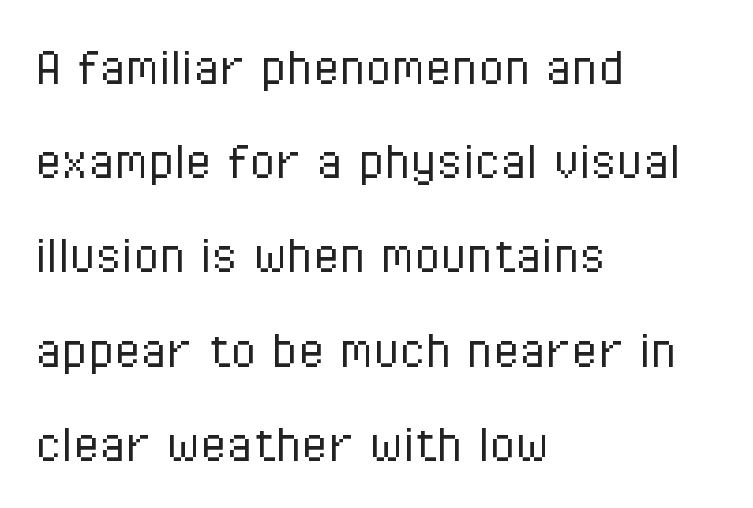
{"serif": "no", "italic": "no", "bold": "no", "weight": "light", "width": "condensed", "stroke_contrast": "low", "x_height": "medium", "monospaced": "no", "underline": "no", "align": "left", "line_spacing": "normal", "line_spacing_ratio": 1.57, "letter_spacing": "normal", "letter_spacing_em": 0.0, "glyph_px": 60}
